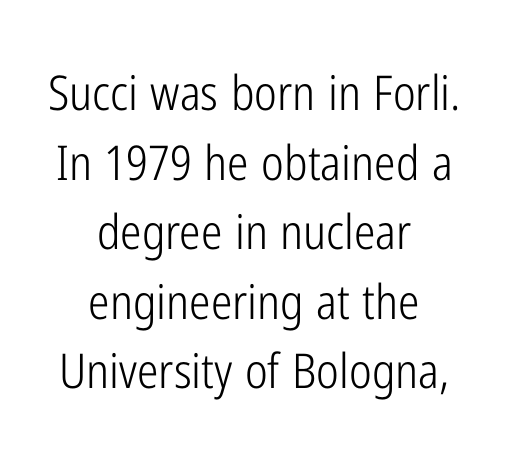
Which margin do the lines hug? Neither — every line sits in the middle. These lines were composed using upright roman letters. Any mark beneath the type? The region is blank. The space between consecutive lines is moderate. Examine the stroke ends and you'll find no serifs.
